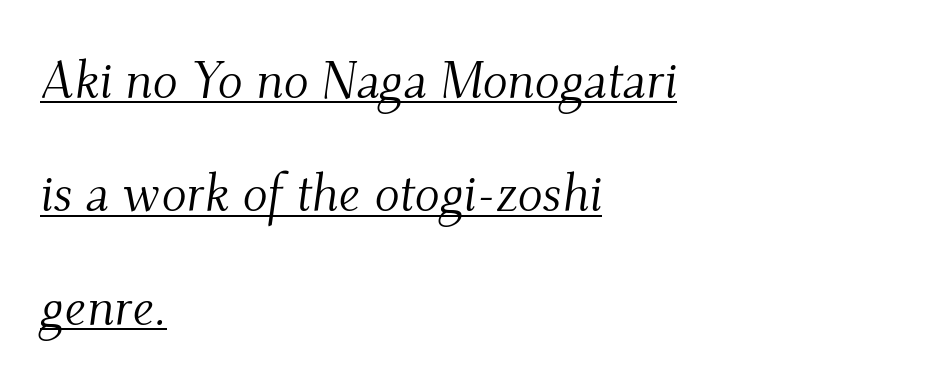
The image shows 52 px light serif type, italic (leaning right); set left-aligned, loose line spacing (2.18x), normal letter spacing, underlined; medium stroke contrast and a small x-height.
